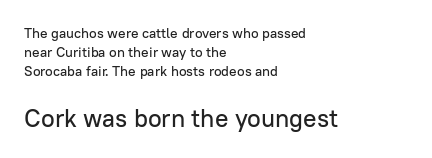
The image shows 25 px text type, upright; set left-aligned, normal line spacing (1.37x), normal letter spacing, not underlined; the second (bottom) block is 1.79x larger.
